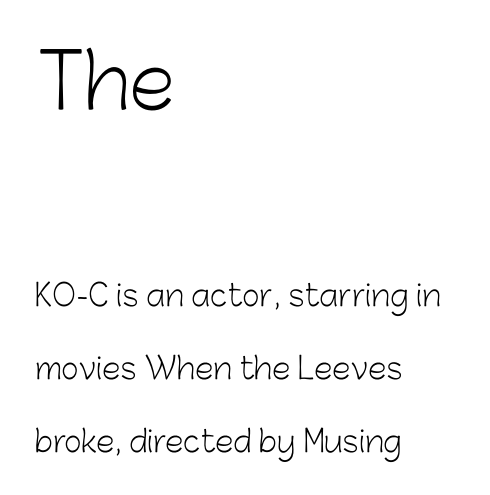
Q: Is the text bold? A: No.
Q: Is the text italic (slanted)? A: No, it is upright.
Q: Is the typeface a serif or a sans-serif typeface? A: Sans-serif.
Q: Is the text underlined? A: No.
Q: How is the paragraph aligned? A: Left-aligned.
Q: Is the spacing between letters normal or unusually wide? A: Normal.
Q: Is the spacing between lines tight, normal or loose? A: Loose.
Q: Which block of text is set in a larger size, the first (top) or the second (bottom)? A: The first (top) one.
Q: Width (condensed, normal, or wide)? A: Normal.
Q: Stroke contrast? A: Low.
Q: x-height? A: Medium.
Q: Monospaced? A: No.
